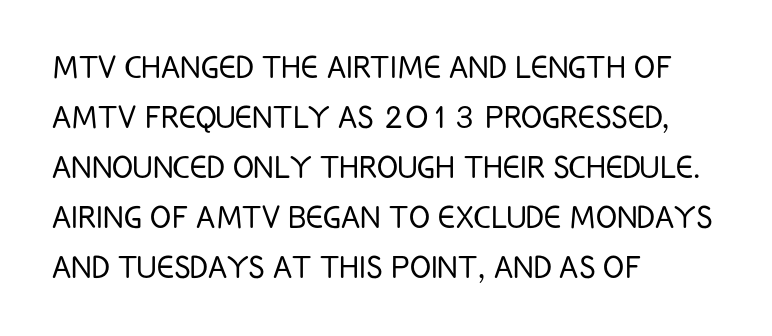
{"serif": "no", "italic": "no", "bold": "no", "weight": "light", "width": "condensed", "stroke_contrast": "low", "x_height": "large", "monospaced": "no", "underline": "no", "align": "left", "line_spacing": "normal", "line_spacing_ratio": 1.28, "letter_spacing": "normal", "letter_spacing_em": 0.0, "glyph_px": 39}
